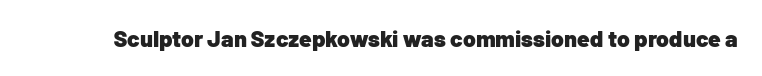
{"italic": "no", "bold": "yes", "underline": "no", "letter_spacing": "normal", "letter_spacing_em": 0.0, "glyph_px": 23}
